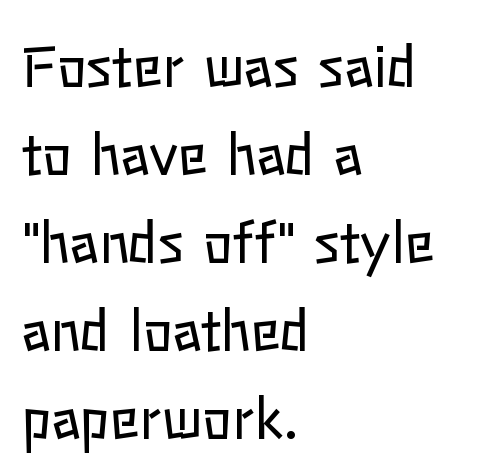
The image shows 55 px regular-weight type, upright; set left-aligned, normal line spacing (1.6x), normal letter spacing, not underlined; low stroke contrast and a medium x-height.
